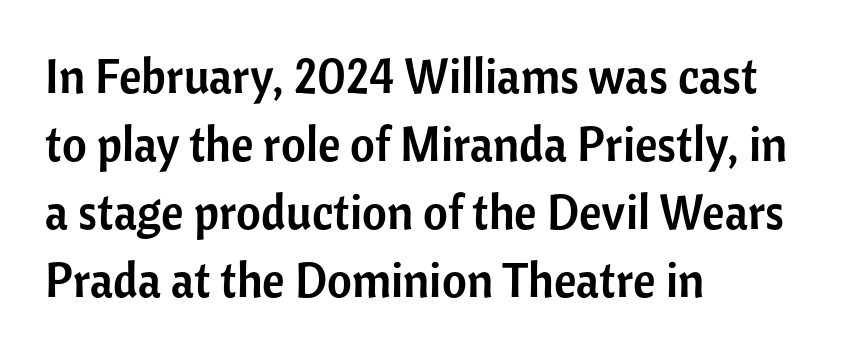
Q: Is the text italic (slanted)? A: No, it is upright.
Q: Is the typeface a serif or a sans-serif typeface? A: Sans-serif.
Q: Is the text underlined? A: No.
Q: How is the paragraph aligned? A: Left-aligned.
Q: Is the spacing between letters normal or unusually wide? A: Normal.
Q: Is the spacing between lines tight, normal or loose? A: Normal.
Q: Width (condensed, normal, or wide)? A: Normal.
Q: Stroke contrast? A: Low.
Q: x-height? A: Medium.
Q: Monospaced? A: No.
